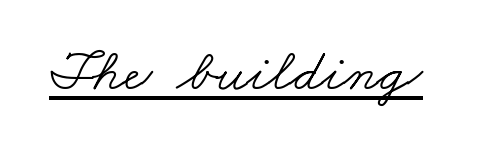
Q: Is the text bold? A: No.
Q: Is the typeface a serif or a sans-serif typeface? A: Serif.
Q: Is the text underlined? A: Yes.
Q: Is the spacing between letters normal or unusually wide? A: Normal.
Q: Width (condensed, normal, or wide)? A: Wide.
Q: Stroke contrast? A: Low.
Q: x-height? A: Small.
Q: Monospaced? A: No.
